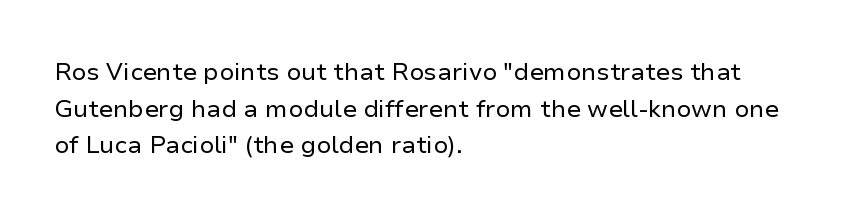
The image shows 24 px text type, upright; set left-aligned, normal line spacing (1.53x), normal letter spacing, not underlined.
